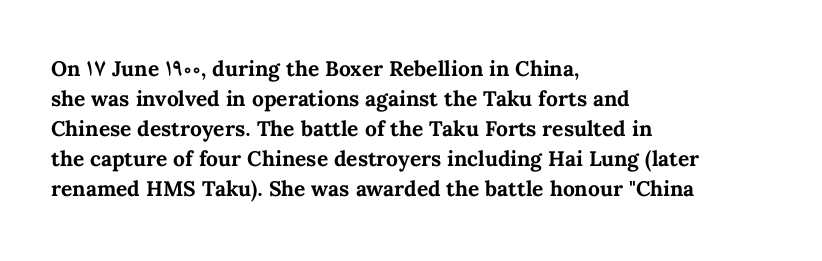
{"italic": "no", "bold": "yes", "underline": "no", "align": "left", "line_spacing": "normal", "line_spacing_ratio": 1.43, "letter_spacing": "normal", "letter_spacing_em": 0.0, "glyph_px": 21}
